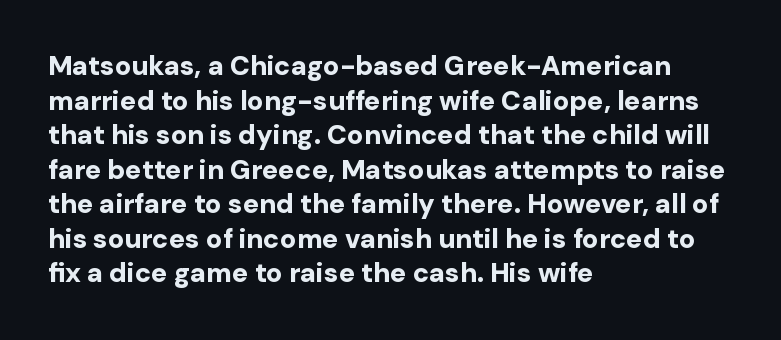
Q: Is the text bold? A: Yes.
Q: Is the text italic (slanted)? A: No, it is upright.
Q: Is the text underlined? A: No.
Q: How is the paragraph aligned? A: Left-aligned.
Q: Is the spacing between letters normal or unusually wide? A: Normal.
Q: Is the spacing between lines tight, normal or loose? A: Normal.
